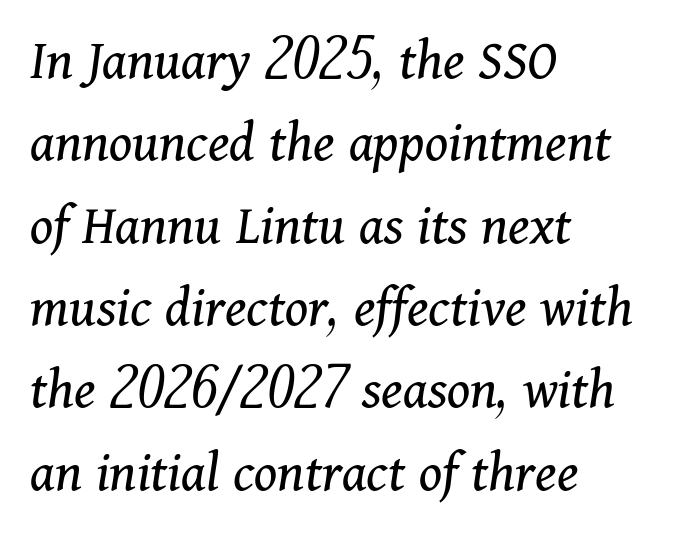
{"serif": "yes", "italic": "yes", "lean": "right", "slant_degrees": 11, "bold": "no", "weight": "regular", "width": "normal", "stroke_contrast": "medium", "x_height": "medium", "monospaced": "no", "underline": "no", "align": "left", "line_spacing": "normal", "line_spacing_ratio": 1.42, "letter_spacing": "normal", "letter_spacing_em": 0.0, "glyph_px": 58}
